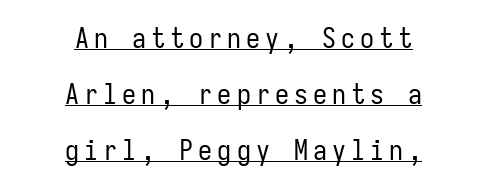
Vertically, the passage feels expansive, rows floating well apart. Nope, no serifs anywhere on these letters. On a weight scale, this lands at 450 or below. Looks like terminal output: every glyph gets an equal slot. Do the letters lean? They stand straight.
